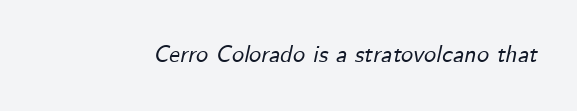
The image shows 24 px text type, italic (leaning right); set normal letter spacing, not underlined.
